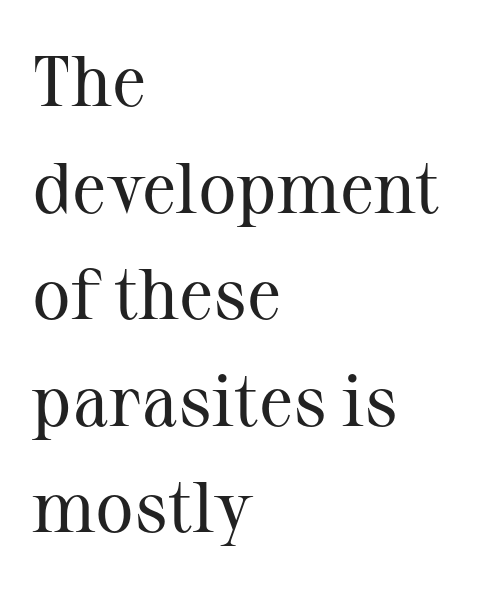
{"serif": "yes", "italic": "no", "bold": "no", "weight": "regular", "width": "normal", "stroke_contrast": "medium", "x_height": "medium", "monospaced": "no", "underline": "no", "align": "left", "line_spacing": "normal", "line_spacing_ratio": 1.48, "letter_spacing": "normal", "letter_spacing_em": 0.0, "glyph_px": 72}
